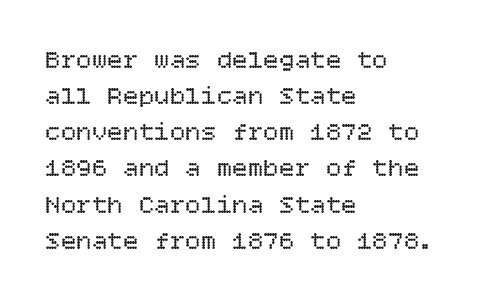
Q: Is the text bold? A: No.
Q: Is the text italic (slanted)? A: No, it is upright.
Q: Is the text underlined? A: No.
Q: How is the paragraph aligned? A: Left-aligned.
Q: Is the spacing between letters normal or unusually wide? A: Normal.
Q: Is the spacing between lines tight, normal or loose? A: Normal.
